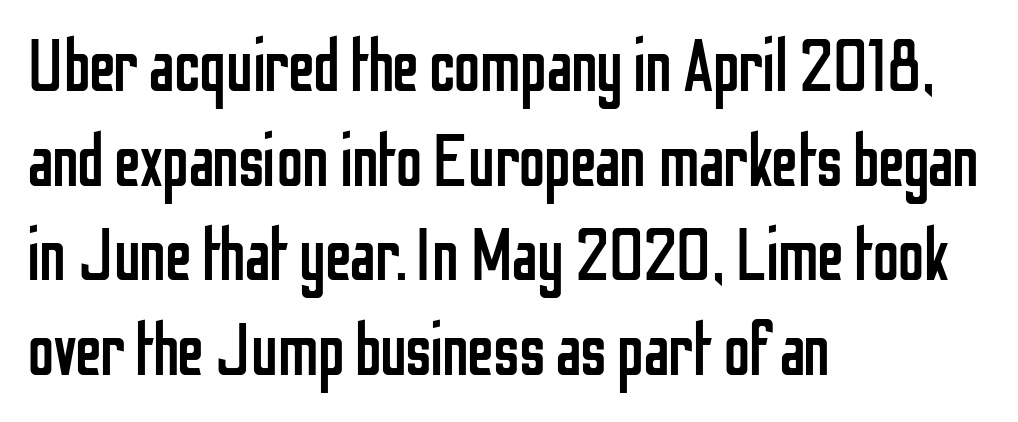
{"serif": "no", "italic": "no", "bold": "no", "weight": "regular", "width": "condensed", "stroke_contrast": "low", "x_height": "medium", "monospaced": "no", "underline": "no", "align": "left", "line_spacing": "normal", "line_spacing_ratio": 1.28, "letter_spacing": "normal", "letter_spacing_em": 0.0, "glyph_px": 74}
